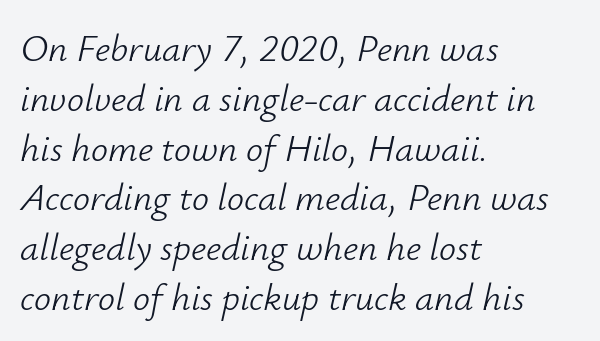
This sample has the flowing, uneven cadence of proportional lettering. Caption: face not bold, strokes unweighted. Teacher's note: observe the even left margin — that is flush-left alignment. Honestly, there is no underline to notice here at all. These lines sit exactly where default settings would place them.
